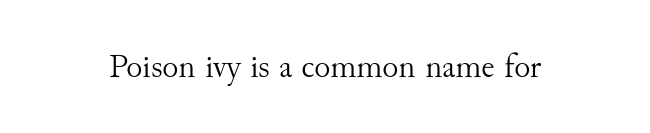
{"serif": "yes", "italic": "no", "bold": "no", "weight": "light", "width": "normal", "stroke_contrast": "medium", "x_height": "small", "monospaced": "no", "underline": "no", "letter_spacing": "normal", "letter_spacing_em": 0.0, "glyph_px": 34}
